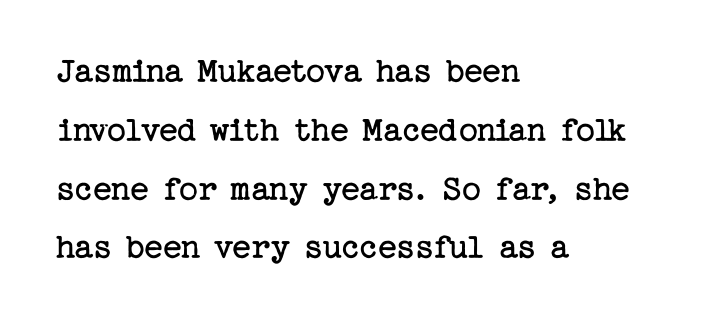
The image shows 37 px regular-weight serif type, upright; set left-aligned, normal line spacing (1.59x), normal letter spacing, not underlined; low stroke contrast and a medium x-height.
